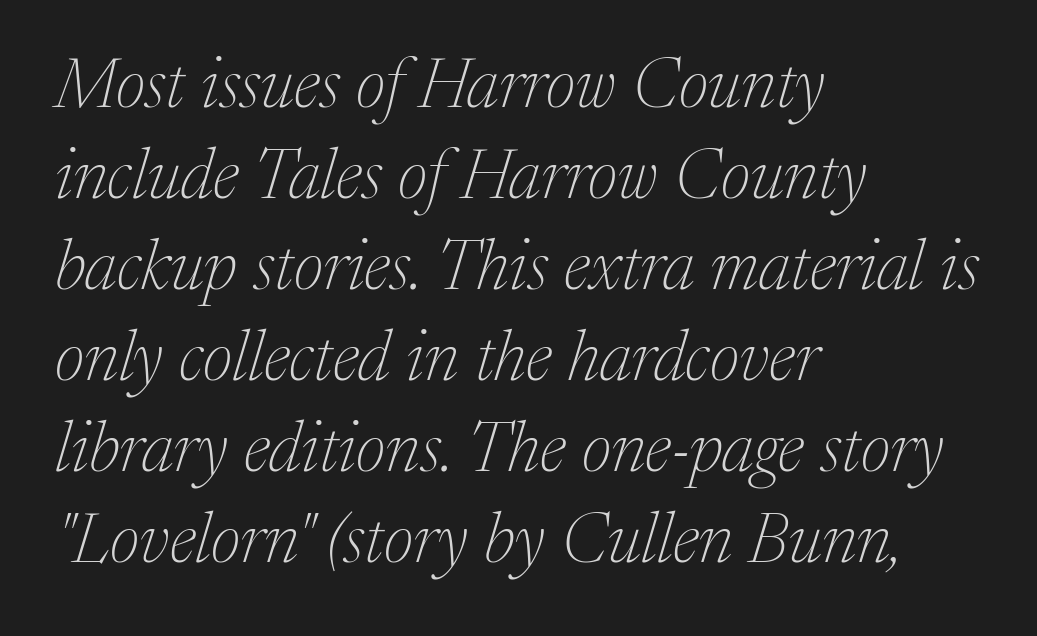
The image shows 70 px thin serif type, italic (leaning right); set left-aligned, normal line spacing (1.3x), normal letter spacing, not underlined; medium stroke contrast and a medium x-height.
